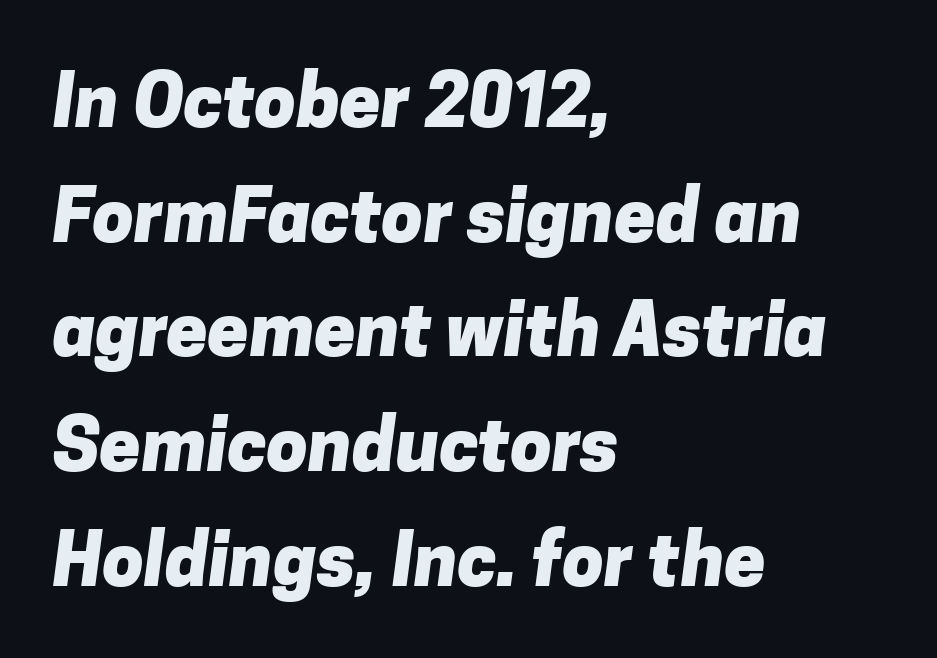
{"serif": "no", "bold": "yes", "weight": "heavy", "width": "normal", "stroke_contrast": "low", "x_height": "medium", "monospaced": "no", "underline": "no", "align": "left", "line_spacing": "normal", "line_spacing_ratio": 1.55, "letter_spacing": "normal", "letter_spacing_em": 0.0, "glyph_px": 74}
